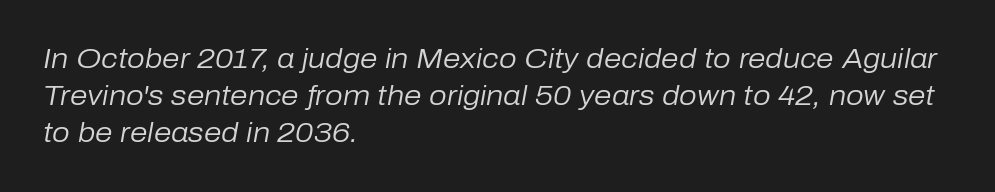
Q: Is the text bold? A: No.
Q: Is the text italic (slanted)? A: Yes, it leans right by about 10 degrees.
Q: Is the text underlined? A: No.
Q: How is the paragraph aligned? A: Left-aligned.
Q: Is the spacing between letters normal or unusually wide? A: Normal.
Q: Is the spacing between lines tight, normal or loose? A: Normal.
Q: Width (condensed, normal, or wide)? A: Normal.
Q: Stroke contrast? A: Low.
Q: x-height? A: Medium.
Q: Monospaced? A: No.
